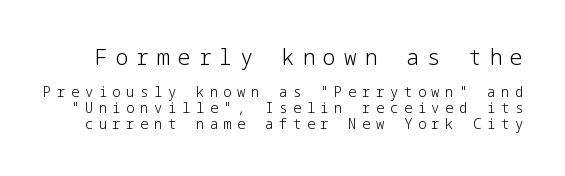
{"italic": "no", "bold": "no", "underline": "no", "line_spacing": "tight", "line_spacing_ratio": 1.12, "letter_spacing": "wide", "letter_spacing_em": 0.39, "larger_block": "first", "size_ratio": 1.5, "glyph_px": 21}
